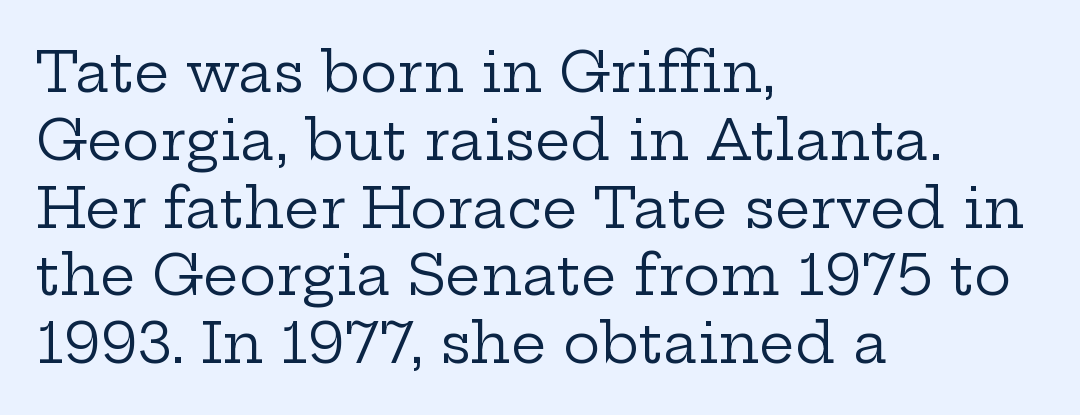
{"serif": "yes", "italic": "no", "bold": "no", "weight": "regular", "width": "wide", "stroke_contrast": "low", "x_height": "medium", "monospaced": "no", "underline": "no", "align": "left", "line_spacing_ratio": 1.21, "letter_spacing": "normal", "letter_spacing_em": 0.0, "glyph_px": 56}
